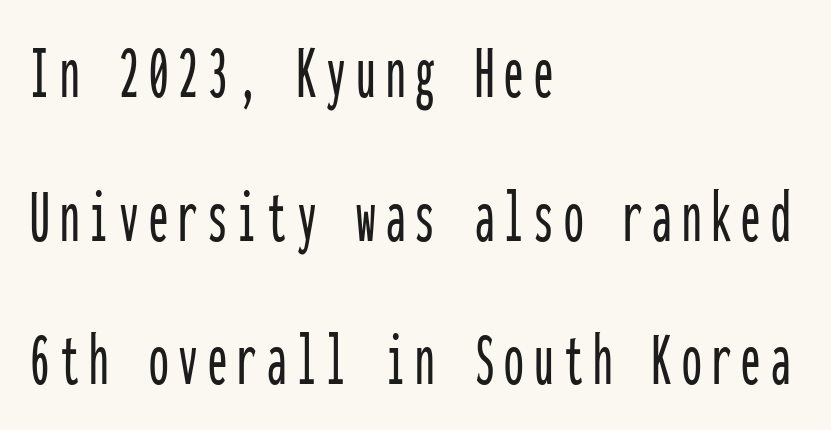
Q: Is the text italic (slanted)? A: No, it is upright.
Q: Is the typeface a serif or a sans-serif typeface? A: Sans-serif.
Q: Is the text underlined? A: No.
Q: How is the paragraph aligned? A: Left-aligned.
Q: Width (condensed, normal, or wide)? A: Condensed.
Q: Stroke contrast? A: Low.
Q: x-height? A: Medium.
Q: Monospaced? A: Yes.
